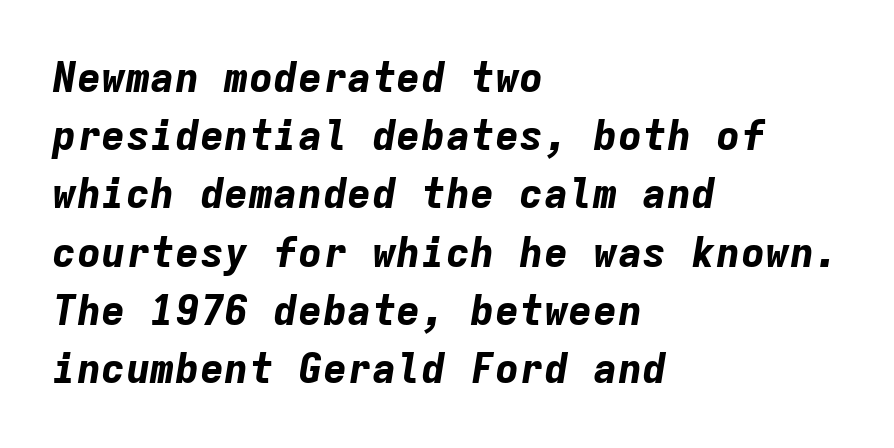
{"italic": "yes", "lean": "right", "slant_degrees": 9, "bold": "yes", "weight": "bold", "width": "normal", "stroke_contrast": "low", "x_height": "medium", "monospaced": "yes", "underline": "no", "align": "left", "line_spacing": "normal", "line_spacing_ratio": 1.42, "letter_spacing": "normal", "letter_spacing_em": 0.0, "glyph_px": 41}
